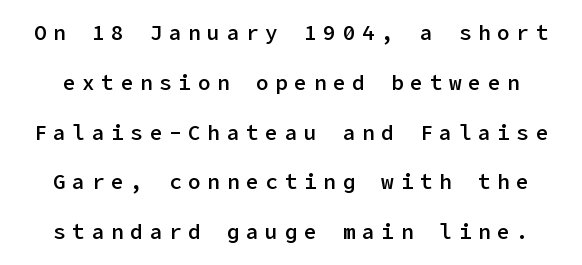
Notice the strokes are somewhat thickened but not fully heavy: this is a semibold. The letters stand upright; this is a roman face. What stands out about the letter spacing? Its width — letters are far apart. Regarding leading, the lines here are spaced well apart.
